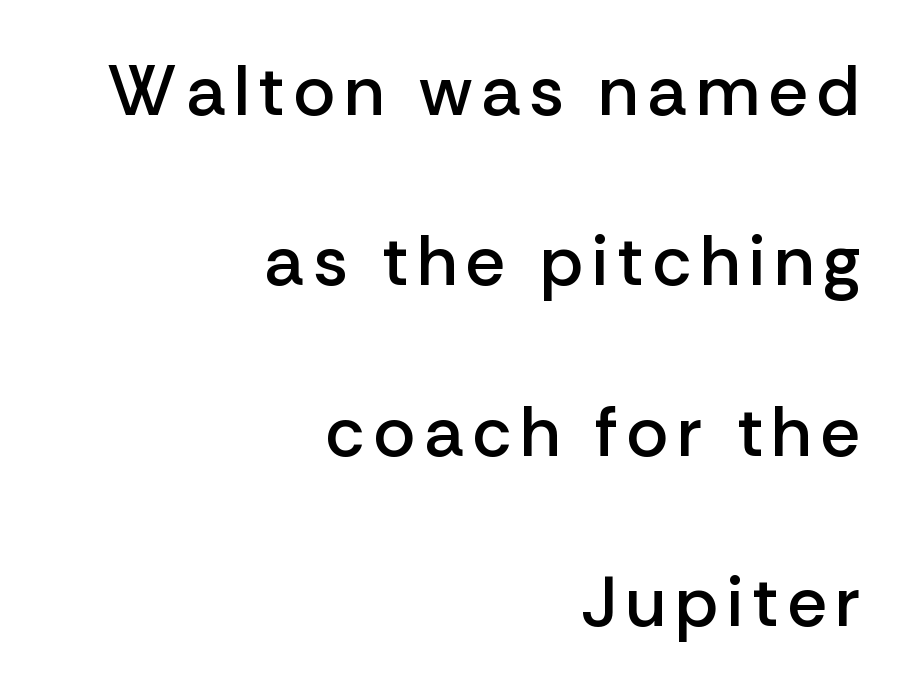
Q: Is the text bold? A: Semi-bold.
Q: Is the text italic (slanted)? A: No, it is upright.
Q: Is the typeface a serif or a sans-serif typeface? A: Sans-serif.
Q: Is the text underlined? A: No.
Q: How is the paragraph aligned? A: Right-aligned.
Q: Is the spacing between lines tight, normal or loose? A: Loose.
Q: Width (condensed, normal, or wide)? A: Normal.
Q: Stroke contrast? A: Low.
Q: x-height? A: Medium.
Q: Monospaced? A: No.
